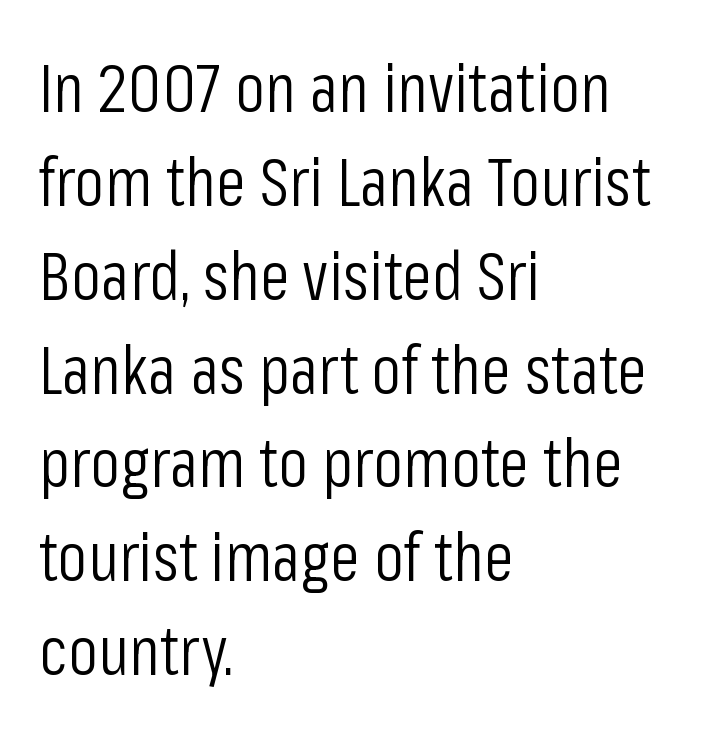
{"serif": "no", "italic": "no", "bold": "no", "weight": "light", "width": "condensed", "stroke_contrast": "low", "x_height": "medium", "monospaced": "no", "underline": "no", "align": "left", "line_spacing": "normal", "line_spacing_ratio": 1.38, "letter_spacing": "normal", "letter_spacing_em": 0.0, "glyph_px": 68}
